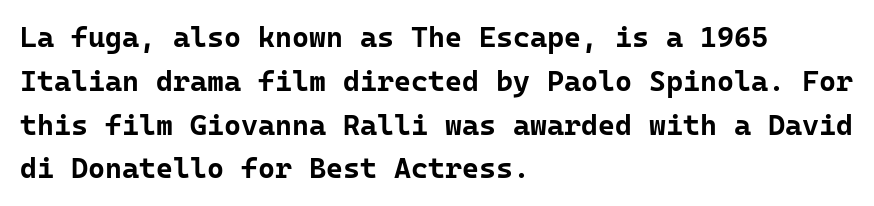
{"serif": "no", "italic": "no", "bold": "yes", "weight": "bold", "width": "normal", "stroke_contrast": "low", "x_height": "medium", "monospaced": "yes", "underline": "no", "align": "left", "line_spacing": "normal", "line_spacing_ratio": 1.51, "letter_spacing": "normal", "letter_spacing_em": 0.0, "glyph_px": 29}
